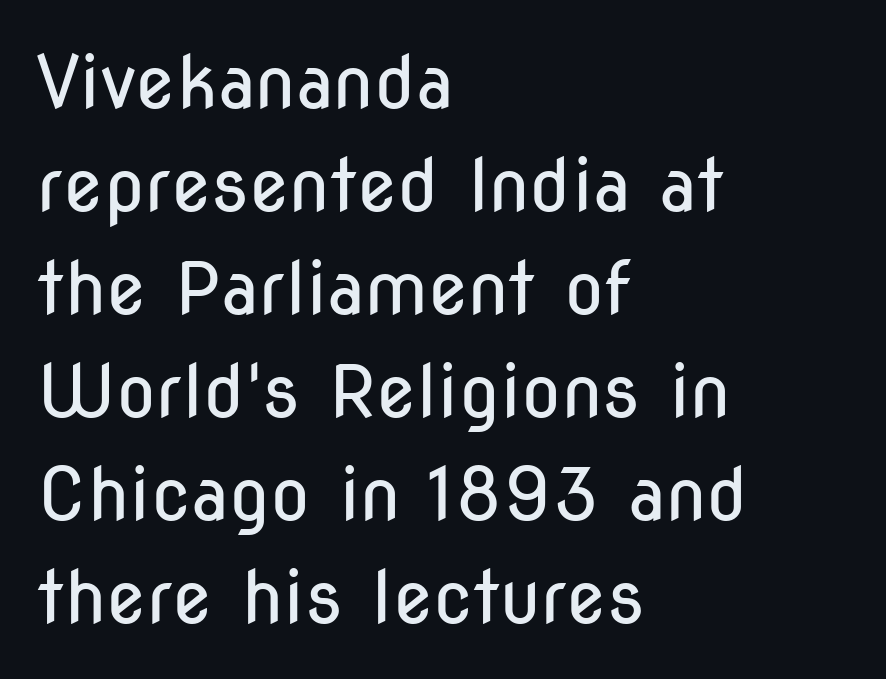
The image shows 73 px regular-weight, condensed sans-serif type, upright; set left-aligned, normal line spacing (1.41x), normal letter spacing, not underlined; low stroke contrast and a medium x-height.
